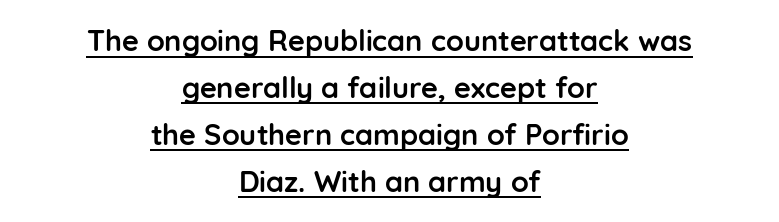
Q: Is the text bold? A: Yes.
Q: Is the text italic (slanted)? A: No, it is upright.
Q: Is the typeface a serif or a sans-serif typeface? A: Sans-serif.
Q: Is the text underlined? A: Yes.
Q: How is the paragraph aligned? A: Centered.
Q: Is the spacing between letters normal or unusually wide? A: Normal.
Q: Is the spacing between lines tight, normal or loose? A: Normal.
Q: Width (condensed, normal, or wide)? A: Normal.
Q: Stroke contrast? A: Low.
Q: x-height? A: Medium.
Q: Monospaced? A: No.
